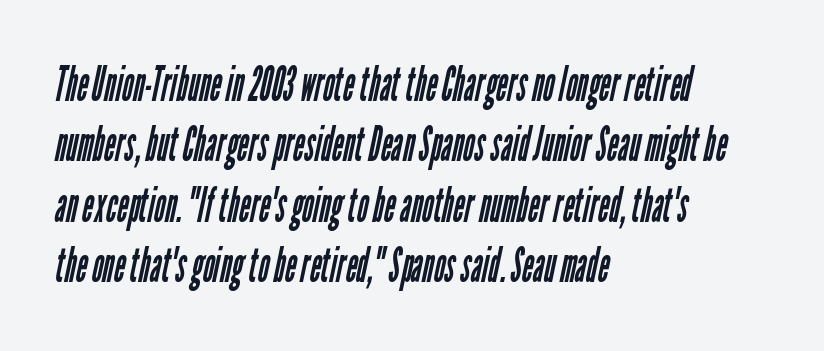
The image shows 48 px regular-weight, condensed sans-serif type; set left-aligned, normal line spacing (1.26x), normal letter spacing, not underlined; low stroke contrast and a medium x-height.
